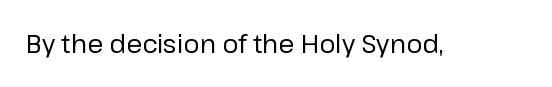
Q: Is the text bold? A: No.
Q: Is the text italic (slanted)? A: No, it is upright.
Q: Is the text underlined? A: No.
Q: Is the spacing between letters normal or unusually wide? A: Normal.
